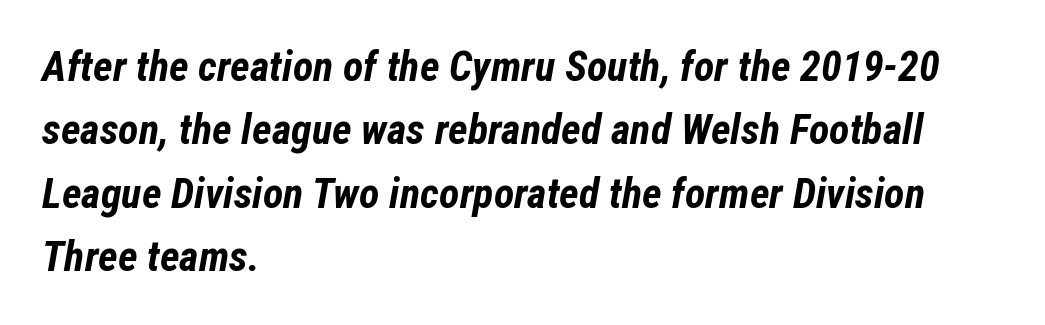
The image shows 42 px bold, condensed type, italic (leaning right); set left-aligned, normal line spacing (1.51x), normal letter spacing, not underlined; low stroke contrast and a medium x-height.
